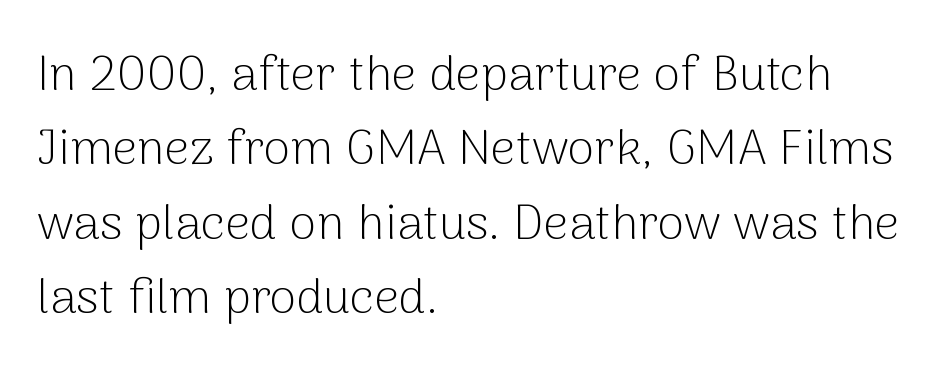
Descenders are the only things crossing below the line. The passage shown is typed in a proportional face where columns would drift. The letterforms sit at book weight or below. What stands out about the letter spacing? Nothing — it is the standard amount.
